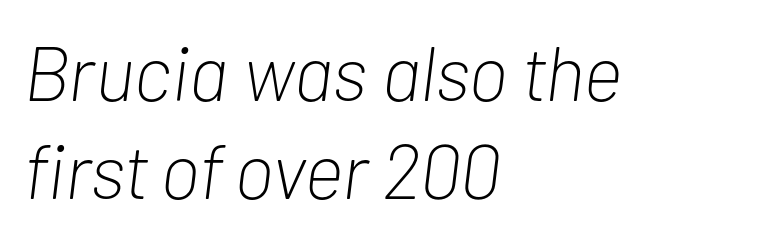
A student would call this left alignment; a typographer would say flush left, rag right. Interline gaps are of average width in this sample. Is the type slanted? Yes — the strokes lean at a clear angle. Here the designer chose a conventional face with non-uniform glyph widths. Stroke thickness stays within the range of a standard reading face or lighter.
